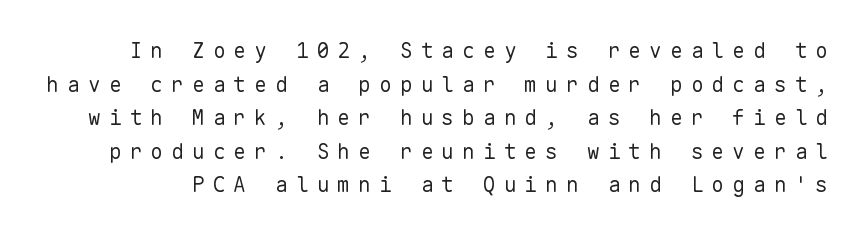
Q: Is the text bold? A: No.
Q: Is the text italic (slanted)? A: No, it is upright.
Q: Is the text underlined? A: No.
Q: Is the spacing between letters normal or unusually wide? A: Unusually wide.
Q: Is the spacing between lines tight, normal or loose? A: Normal.
